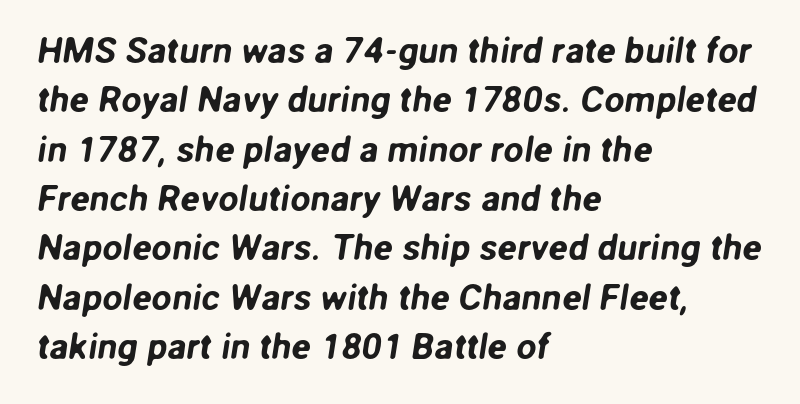
Q: Is the typeface a serif or a sans-serif typeface? A: Sans-serif.
Q: Is the text underlined? A: No.
Q: How is the paragraph aligned? A: Left-aligned.
Q: Is the spacing between letters normal or unusually wide? A: Normal.
Q: Is the spacing between lines tight, normal or loose? A: Normal.
Q: Width (condensed, normal, or wide)? A: Normal.
Q: Stroke contrast? A: Low.
Q: x-height? A: Medium.
Q: Monospaced? A: No.
